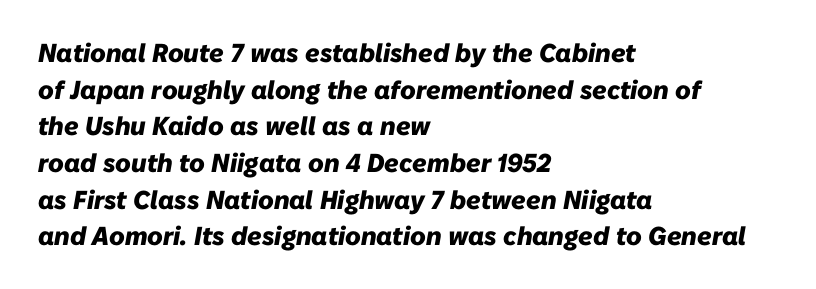
Q: Is the text bold? A: Yes.
Q: Is the text italic (slanted)? A: Yes, it leans right by about 10 degrees.
Q: Is the text underlined? A: No.
Q: How is the paragraph aligned? A: Left-aligned.
Q: Is the spacing between letters normal or unusually wide? A: Normal.
Q: Is the spacing between lines tight, normal or loose? A: Normal.
